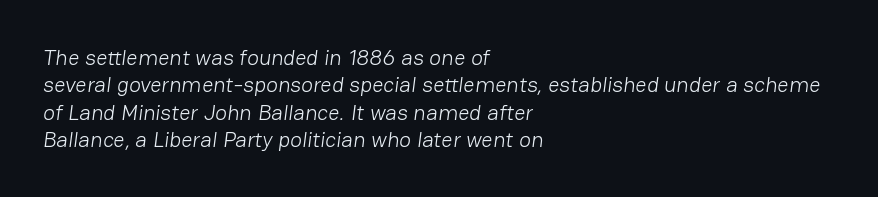
The image shows 22 px text type; set left-aligned, line spacing 1.24x, normal letter spacing, not underlined.
